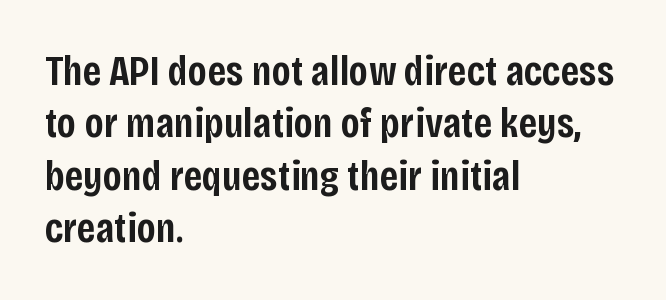
{"serif": "no", "italic": "no", "bold": "semi", "weight": "semibold", "width": "condensed", "stroke_contrast": "low", "x_height": "large", "monospaced": "no", "underline": "no", "align": "left", "line_spacing_ratio": 1.22, "letter_spacing": "normal", "letter_spacing_em": 0.0, "glyph_px": 43}
